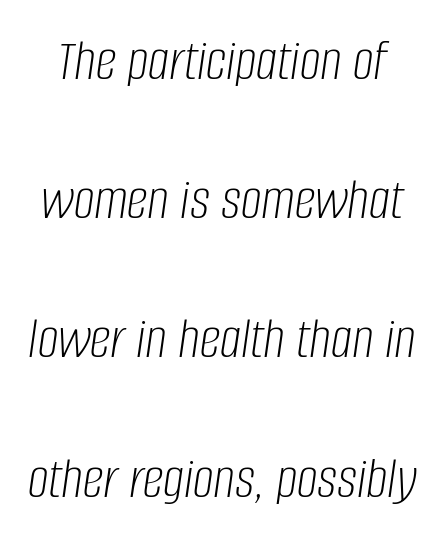
The image shows 59 px light, condensed type, italic (leaning right); set loose line spacing (2.36x), normal letter spacing, not underlined; low stroke contrast and a large x-height.
